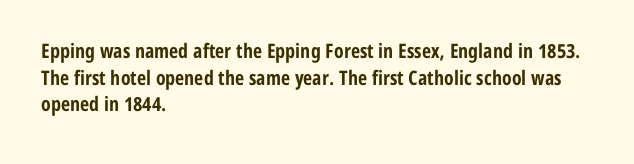
The typography opts for an upright posture over an oblique one. A classic flush-left, rag-right setting is used for this passage. Words appear dense and cohesive because spacing is normal. A full-strength bold gives these letters their thick strokes. Rule under the text: the space is simply empty.
